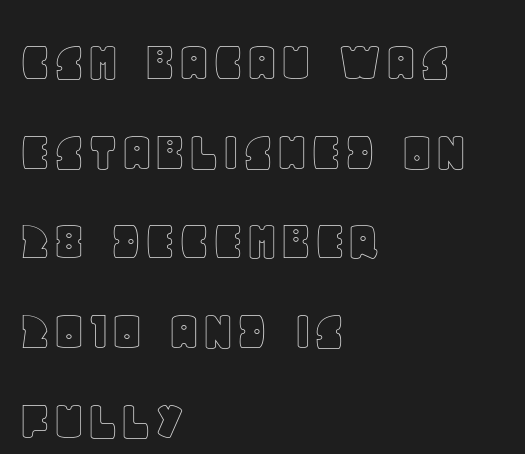
Default kerning and tracking; the words read as compact shapes. Is there much room between lines? A standard amount, neither cramped nor airy. Upright lettering throughout. Lines of text with bare space underneath. Left-aligned paragraph, ragged on the right.
